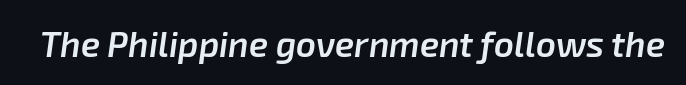
{"italic": "yes", "lean": "right", "slant_degrees": 8, "bold": "semi", "weight": "semibold", "width": "normal", "stroke_contrast": "low", "x_height": "medium", "monospaced": "no", "underline": "no", "letter_spacing": "normal", "letter_spacing_em": 0.0, "glyph_px": 35}
